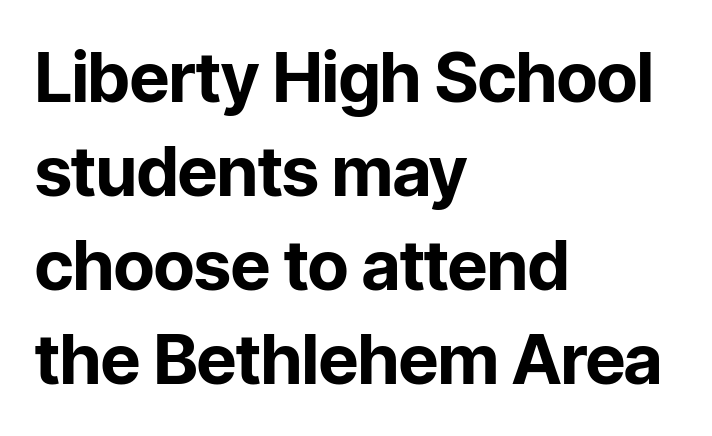
Q: Is the text bold? A: Yes.
Q: Is the text italic (slanted)? A: No, it is upright.
Q: Is the typeface a serif or a sans-serif typeface? A: Sans-serif.
Q: Is the text underlined? A: No.
Q: How is the paragraph aligned? A: Left-aligned.
Q: Is the spacing between letters normal or unusually wide? A: Normal.
Q: Is the spacing between lines tight, normal or loose? A: Normal.
Q: Width (condensed, normal, or wide)? A: Normal.
Q: Stroke contrast? A: Low.
Q: x-height? A: Medium.
Q: Monospaced? A: No.
